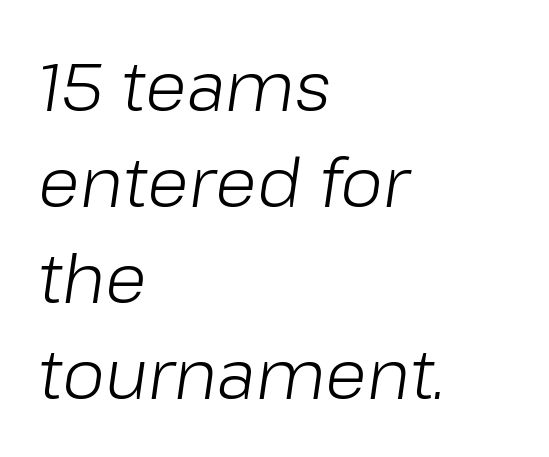
The line texture is even and compact thanks to regular tracking. The letters are slanted; this is an italic face. This sample keeps an unexceptional amount of space between lines. Stem width sits at or under what a default text font uses.
